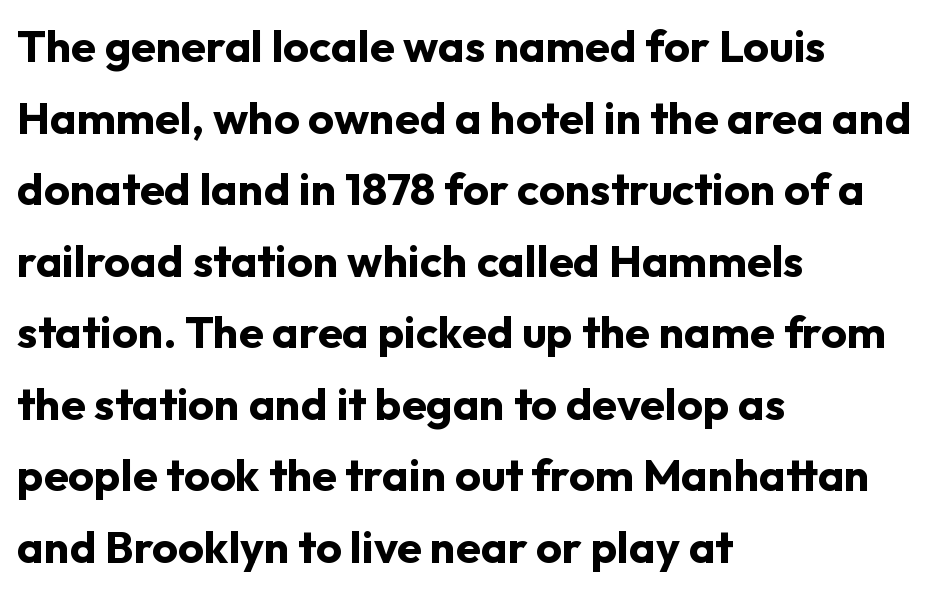
Q: Is the text bold? A: Yes.
Q: Is the text italic (slanted)? A: No, it is upright.
Q: Is the typeface a serif or a sans-serif typeface? A: Sans-serif.
Q: Is the text underlined? A: No.
Q: How is the paragraph aligned? A: Left-aligned.
Q: Is the spacing between letters normal or unusually wide? A: Normal.
Q: Is the spacing between lines tight, normal or loose? A: Normal.
Q: Width (condensed, normal, or wide)? A: Normal.
Q: Stroke contrast? A: Low.
Q: x-height? A: Medium.
Q: Monospaced? A: No.
